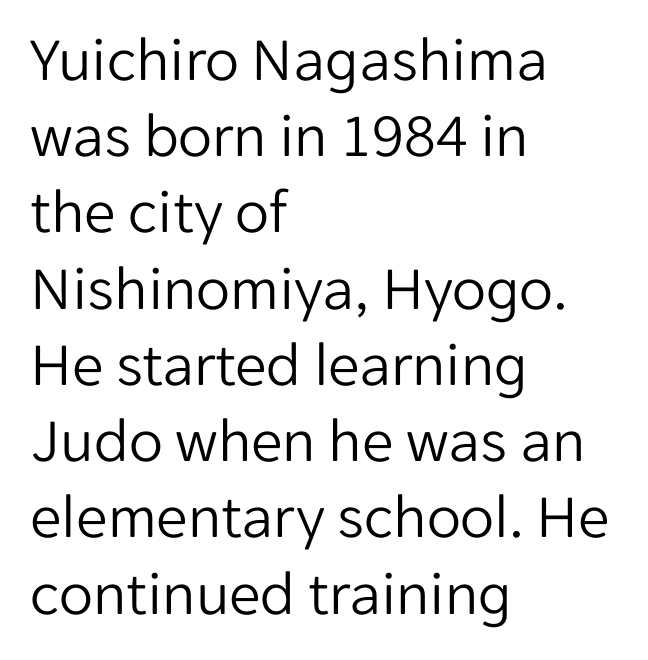
Q: Is the text bold? A: No.
Q: Is the text italic (slanted)? A: No, it is upright.
Q: Is the typeface a serif or a sans-serif typeface? A: Sans-serif.
Q: Is the text underlined? A: No.
Q: How is the paragraph aligned? A: Left-aligned.
Q: Is the spacing between letters normal or unusually wide? A: Normal.
Q: Width (condensed, normal, or wide)? A: Normal.
Q: Stroke contrast? A: Low.
Q: x-height? A: Medium.
Q: Monospaced? A: No.
